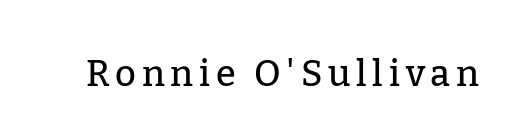
Italic? Not at all — the glyphs are vertical. These lines are composed in type with serifs. Here the designer chose a conventional face with non-uniform glyph widths. Underlining? Definitely not there.
